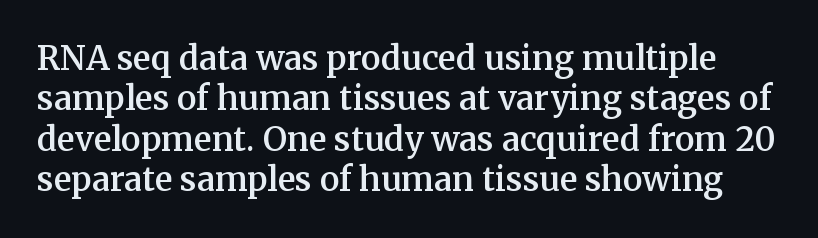
Designer's note — italics off, roman on. Descenders hang freely into open space. These lines are rendered in a variable-pitch font. This rendering employs a face with finishing strokes, i.e., a serif. The glyphs have the mass of a demibold cut, below bold.
